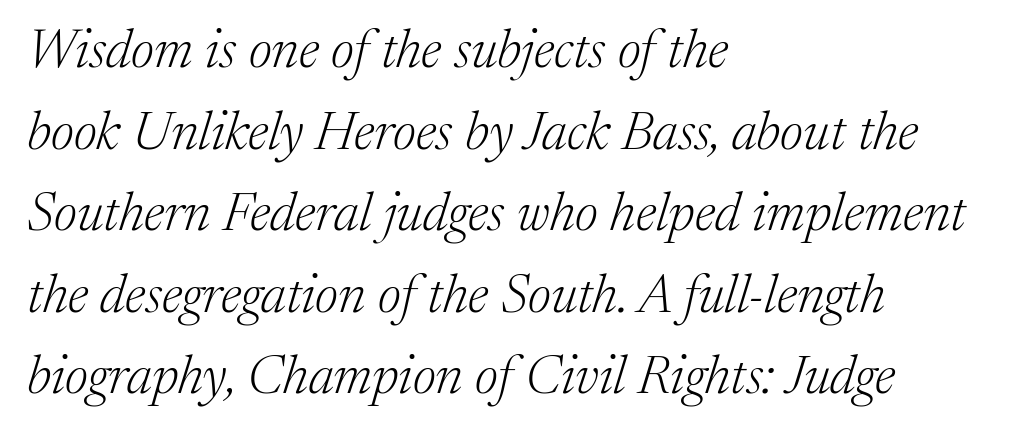
Slanted lettering throughout. Which margin do the lines hug? The left one — the right edge is uneven. Observe the ordinary spacing: letters are neighbours, not strangers. Rule under the text: the space is simply empty. Proportional: the letters do not fall into vertical columns. Successive baselines arrive at the customary interval.
